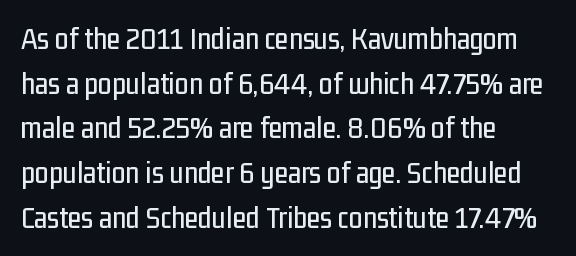
Q: Is the text italic (slanted)? A: No, it is upright.
Q: Is the typeface a serif or a sans-serif typeface? A: Sans-serif.
Q: Is the text underlined? A: No.
Q: How is the paragraph aligned? A: Left-aligned.
Q: Is the spacing between letters normal or unusually wide? A: Normal.
Q: Is the spacing between lines tight, normal or loose? A: Normal.
Q: Width (condensed, normal, or wide)? A: Condensed.
Q: Stroke contrast? A: Low.
Q: x-height? A: Medium.
Q: Monospaced? A: No.
